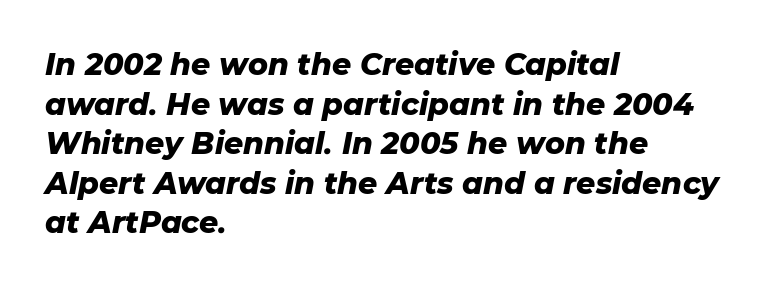
The image shows 30 px heavy type, italic (leaning right); set left-aligned, normal line spacing (1.32x), normal letter spacing, not underlined; low stroke contrast and a medium x-height.
